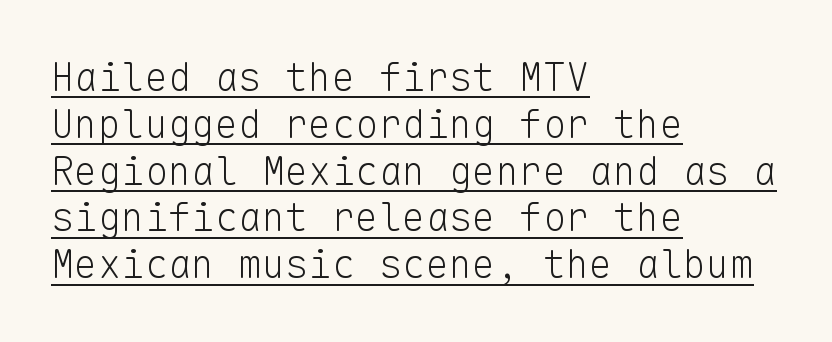
{"serif": "no", "italic": "no", "bold": "no", "weight": "light", "width": "normal", "stroke_contrast": "low", "x_height": "medium", "monospaced": "yes", "underline": "yes", "align": "left", "line_spacing_ratio": 1.2, "letter_spacing": "normal", "letter_spacing_em": 0.0, "glyph_px": 39}
